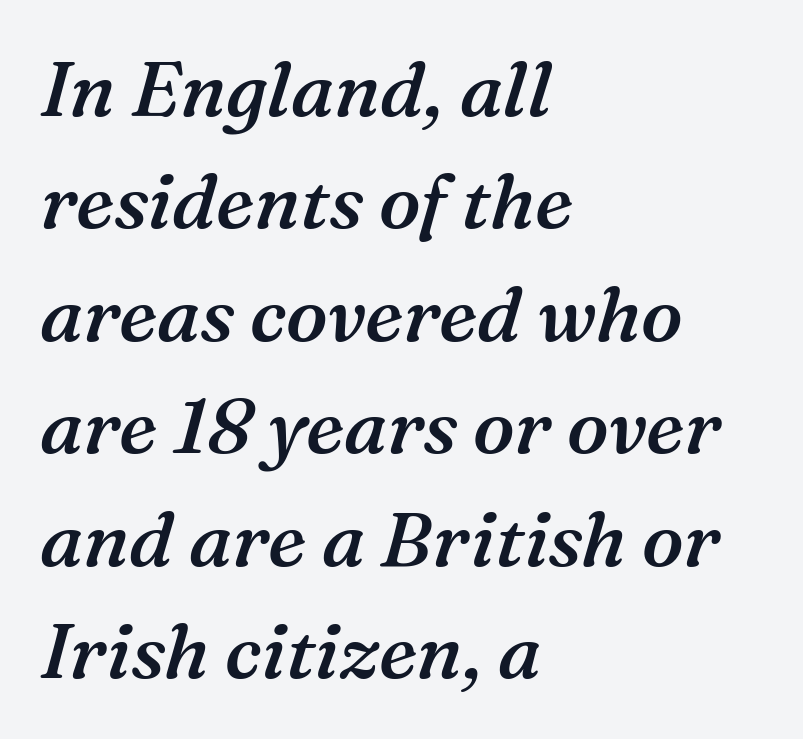
Q: Is the text bold? A: Semi-bold.
Q: Is the text italic (slanted)? A: Yes, it leans right by about 16 degrees.
Q: Is the typeface a serif or a sans-serif typeface? A: Serif.
Q: Is the text underlined? A: No.
Q: How is the paragraph aligned? A: Left-aligned.
Q: Is the spacing between letters normal or unusually wide? A: Normal.
Q: Is the spacing between lines tight, normal or loose? A: Normal.
Q: Width (condensed, normal, or wide)? A: Normal.
Q: Stroke contrast? A: Medium.
Q: x-height? A: Medium.
Q: Monospaced? A: No.
